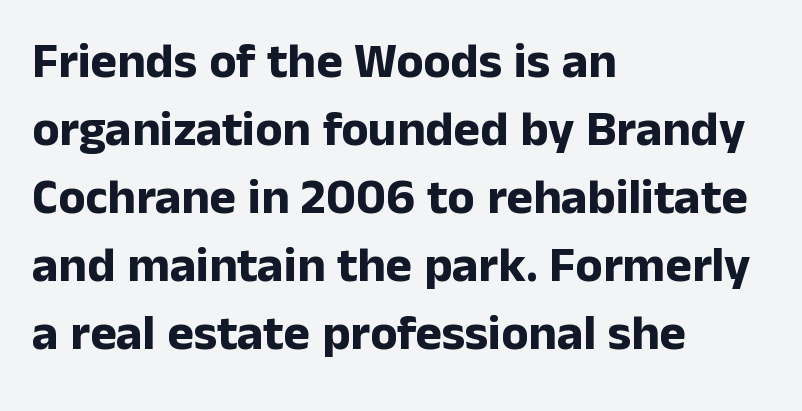
Visually the block forms a straight wall on the left and a jagged coastline on the right. The typesetting leans heavy: a genuine bold. Rendered with straight, roman letterforms. These lines are rendered in a variable-pitch font.
